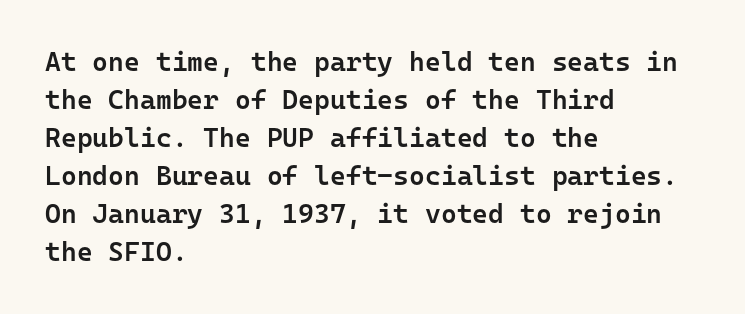
Q: Is the text bold? A: Semi-bold.
Q: Is the text italic (slanted)? A: No, it is upright.
Q: Is the text underlined? A: No.
Q: How is the paragraph aligned? A: Left-aligned.
Q: Is the spacing between letters normal or unusually wide? A: Normal.
Q: Is the spacing between lines tight, normal or loose? A: Normal.
